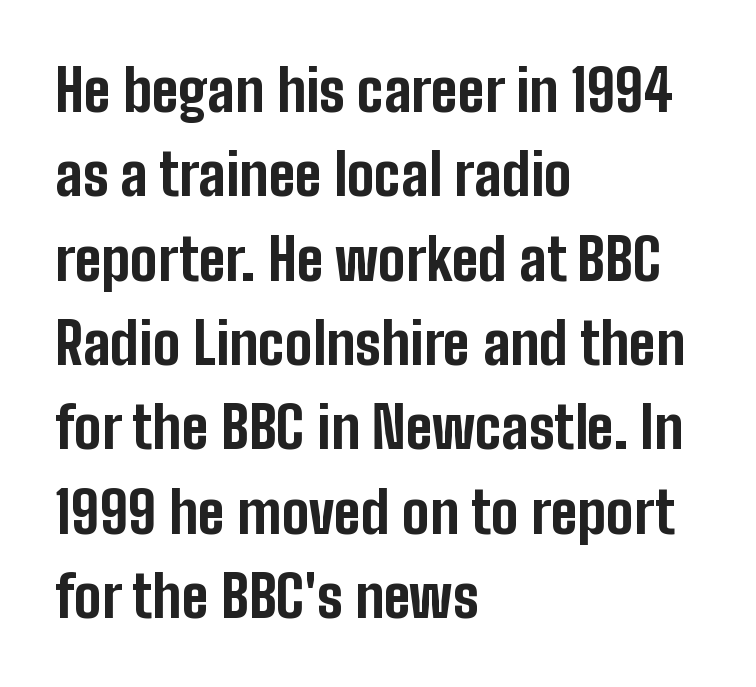
Q: Is the text bold? A: Yes.
Q: Is the text italic (slanted)? A: No, it is upright.
Q: Is the typeface a serif or a sans-serif typeface? A: Sans-serif.
Q: Is the text underlined? A: No.
Q: How is the paragraph aligned? A: Left-aligned.
Q: Is the spacing between letters normal or unusually wide? A: Normal.
Q: Is the spacing between lines tight, normal or loose? A: Normal.
Q: Width (condensed, normal, or wide)? A: Condensed.
Q: Stroke contrast? A: Low.
Q: x-height? A: Medium.
Q: Monospaced? A: No.
